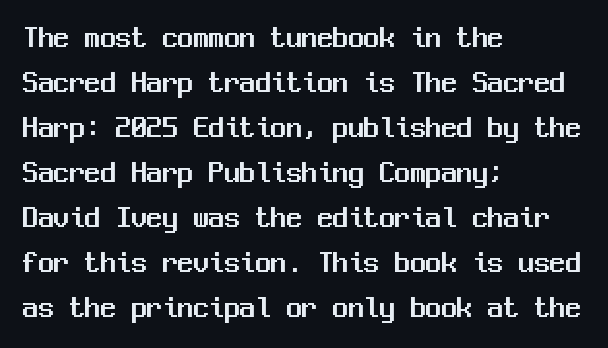
Q: Is the text italic (slanted)? A: No, it is upright.
Q: Is the typeface a serif or a sans-serif typeface? A: Sans-serif.
Q: Is the text underlined? A: No.
Q: How is the paragraph aligned? A: Left-aligned.
Q: Is the spacing between letters normal or unusually wide? A: Normal.
Q: Is the spacing between lines tight, normal or loose? A: Normal.
Q: Width (condensed, normal, or wide)? A: Normal.
Q: Stroke contrast? A: Medium.
Q: x-height? A: Medium.
Q: Monospaced? A: Yes.
